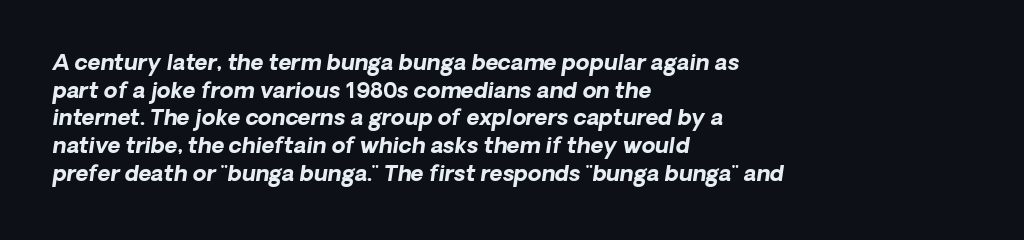
Q: Is the text bold? A: Yes.
Q: Is the text underlined? A: No.
Q: How is the paragraph aligned? A: Left-aligned.
Q: Is the spacing between letters normal or unusually wide? A: Normal.
Q: Is the spacing between lines tight, normal or loose? A: Normal.
